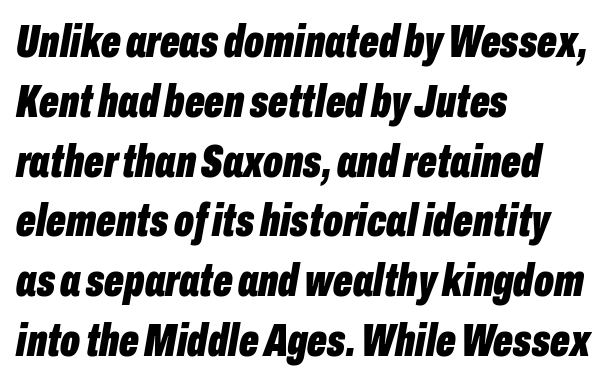
Q: Is the text bold? A: Yes.
Q: Is the text italic (slanted)? A: Yes, it leans right by about 10 degrees.
Q: Is the text underlined? A: No.
Q: How is the paragraph aligned? A: Left-aligned.
Q: Is the spacing between letters normal or unusually wide? A: Normal.
Q: Is the spacing between lines tight, normal or loose? A: Normal.
Q: Width (condensed, normal, or wide)? A: Condensed.
Q: Stroke contrast? A: Low.
Q: x-height? A: Medium.
Q: Monospaced? A: No.
